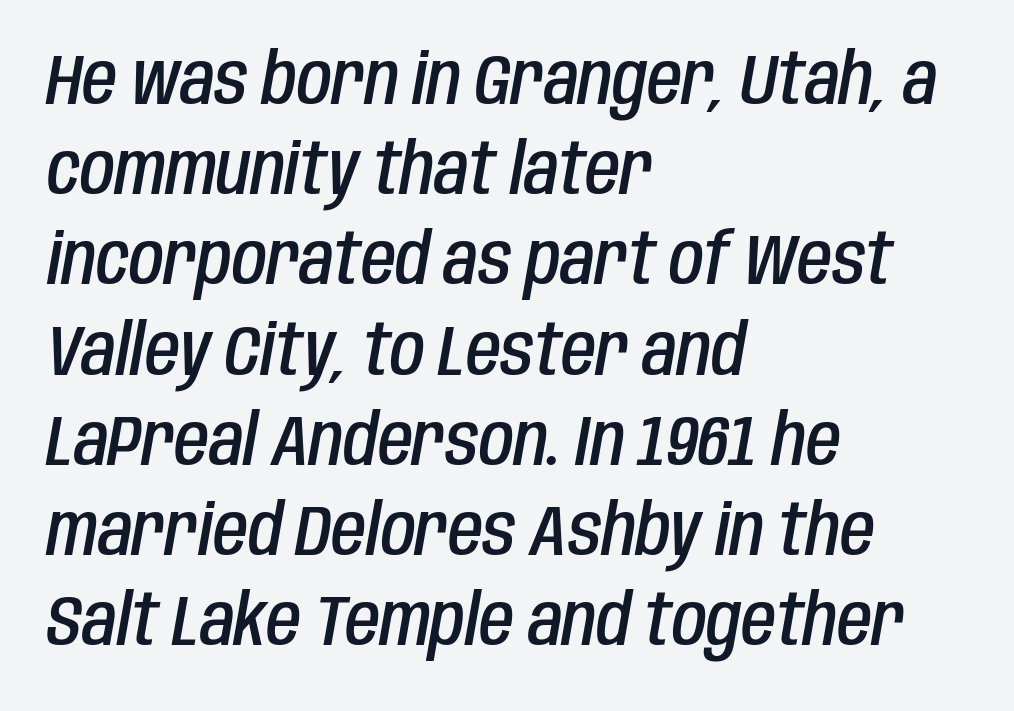
Q: Is the text bold? A: Semi-bold.
Q: Is the text italic (slanted)? A: Yes, it leans right by about 10 degrees.
Q: Is the text underlined? A: No.
Q: How is the paragraph aligned? A: Left-aligned.
Q: Is the spacing between letters normal or unusually wide? A: Normal.
Q: Is the spacing between lines tight, normal or loose? A: Normal.
Q: Width (condensed, normal, or wide)? A: Condensed.
Q: Stroke contrast? A: Low.
Q: x-height? A: Large.
Q: Monospaced? A: No.
